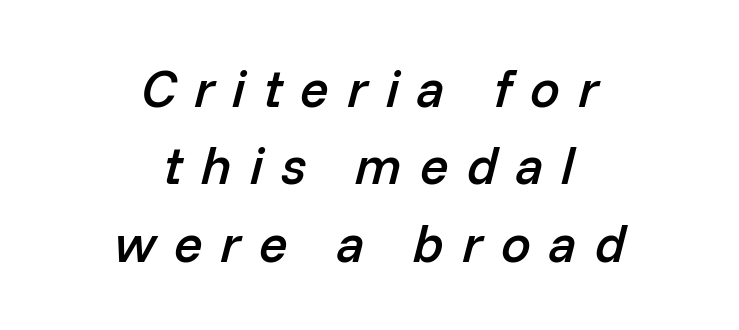
The image shows 53 px semibold type, italic (leaning right); set centered, normal line spacing (1.46x), unusually wide letter spacing (+0.34 em), not underlined; low stroke contrast and a medium x-height.
